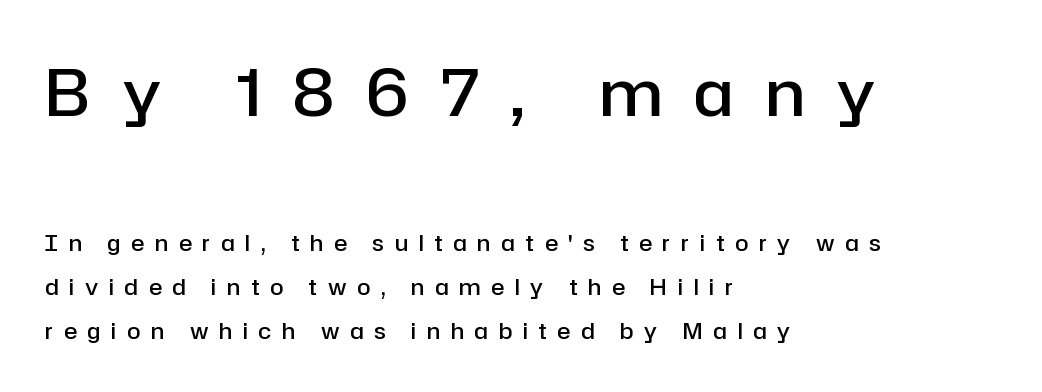
Q: Is the text bold? A: Semi-bold.
Q: Is the text italic (slanted)? A: No, it is upright.
Q: Is the typeface a serif or a sans-serif typeface? A: Sans-serif.
Q: Is the text underlined? A: No.
Q: How is the paragraph aligned? A: Left-aligned.
Q: Is the spacing between letters normal or unusually wide? A: Unusually wide.
Q: Is the spacing between lines tight, normal or loose? A: Loose.
Q: Which block of text is set in a larger size, the first (top) or the second (bottom)? A: The first (top) one.
Q: Width (condensed, normal, or wide)? A: Normal.
Q: Stroke contrast? A: Low.
Q: x-height? A: Medium.
Q: Monospaced? A: No.
